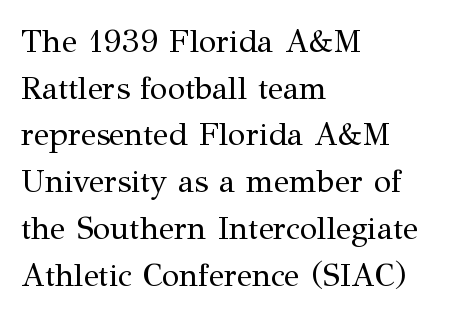
Here the designer chose a conventional face with non-uniform glyph widths. This rendering employs a face with finishing strokes, i.e., a serif. The characters are drawn with everyday or finer stroke widths. You can tell it's not italic because the verticals are truly vertical. Words float on clear page, feet unadorned.
